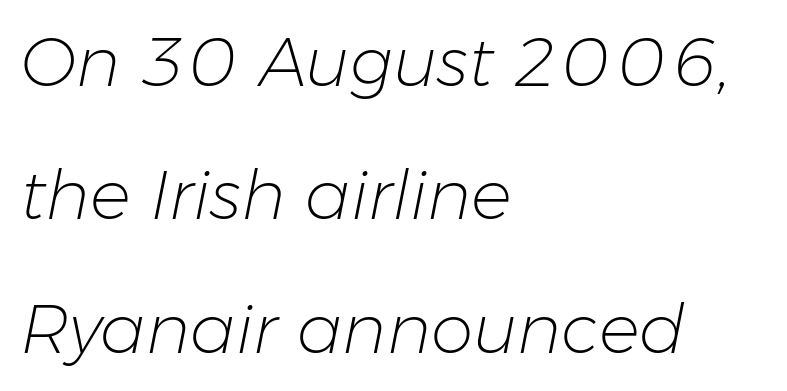
{"italic": "yes", "lean": "right", "slant_degrees": 11, "bold": "no", "weight": "light", "width": "normal", "stroke_contrast": "low", "x_height": "medium", "monospaced": "no", "underline": "no", "align": "left", "line_spacing": "loose", "line_spacing_ratio": 1.96, "letter_spacing": "normal", "letter_spacing_em": 0.0, "glyph_px": 68}
